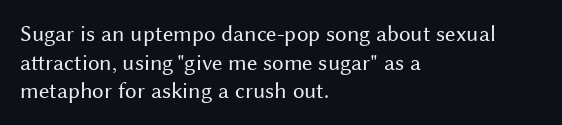
{"italic": "no", "bold": "no", "underline": "no", "align": "left", "line_spacing": "normal", "line_spacing_ratio": 1.25, "letter_spacing": "normal", "letter_spacing_em": 0.0, "glyph_px": 23}
